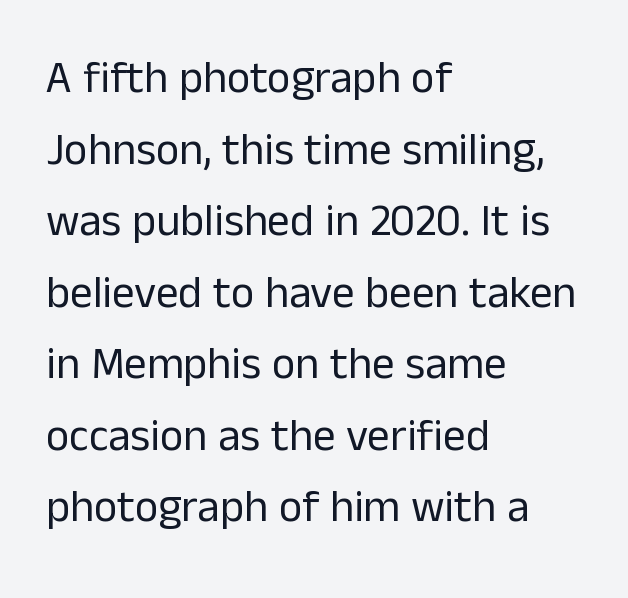
Q: Is the text bold? A: No.
Q: Is the text italic (slanted)? A: No, it is upright.
Q: Is the typeface a serif or a sans-serif typeface? A: Sans-serif.
Q: Is the text underlined? A: No.
Q: How is the paragraph aligned? A: Left-aligned.
Q: Is the spacing between letters normal or unusually wide? A: Normal.
Q: Is the spacing between lines tight, normal or loose? A: Normal.
Q: Width (condensed, normal, or wide)? A: Normal.
Q: Stroke contrast? A: Low.
Q: x-height? A: Medium.
Q: Monospaced? A: No.
